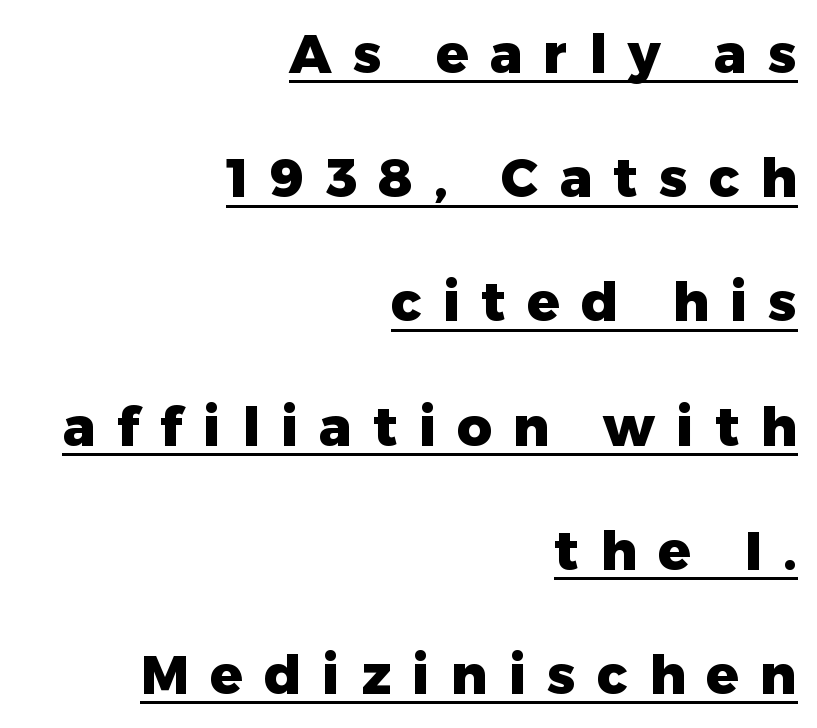
Reading down the block, your eye finds every line finishing at a fixed right position. The face used here is proportionally spaced, like ordinary book or web type. Descenders here cross a horizontal rule under the line. You can tell it's not italic because the verticals are truly vertical. Heft: maximum for text — a bold.
